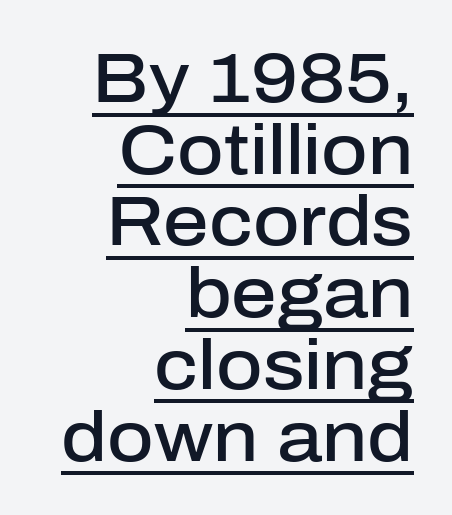
The image shows 71 px semibold sans-serif type, upright; set right-aligned, tight line spacing (1.01x), normal letter spacing, underlined; low stroke contrast and a medium x-height.
